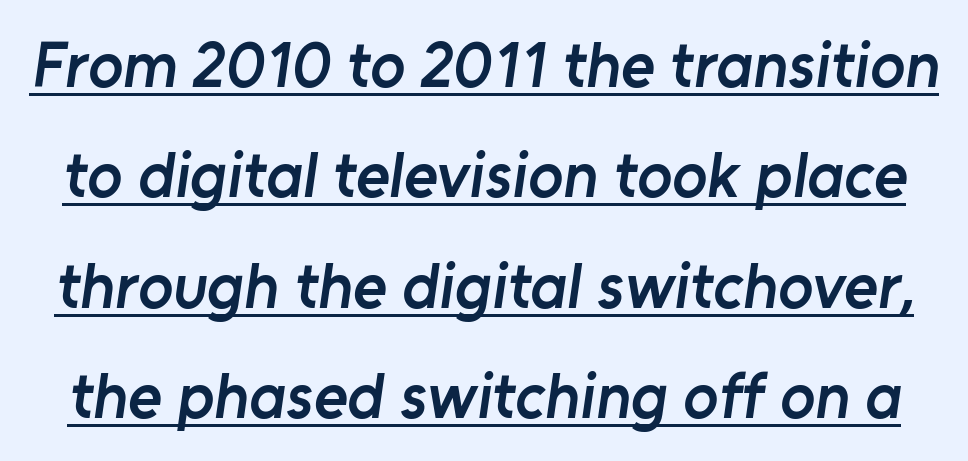
The passage shown has conventional tracking throughout. I'd call this a sans setting — the letters go barefoot. Is the type bold? Partly — it's a semibold, heavier than regular but not fully bold. Beneath each row of characters lies a ruled line. This sample has the flowing, uneven cadence of proportional lettering. The leading is moderate, giving the passage an even texture.
